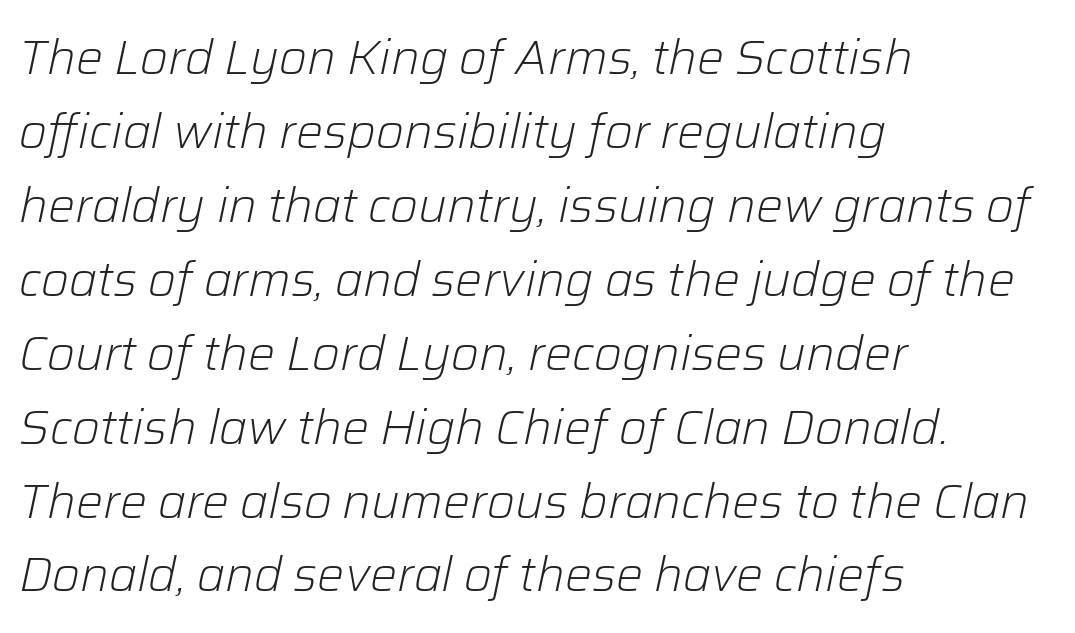
Q: Is the text bold? A: No.
Q: Is the text italic (slanted)? A: Yes, it leans right by about 12 degrees.
Q: Is the text underlined? A: No.
Q: How is the paragraph aligned? A: Left-aligned.
Q: Is the spacing between letters normal or unusually wide? A: Normal.
Q: Is the spacing between lines tight, normal or loose? A: Normal.
Q: Width (condensed, normal, or wide)? A: Normal.
Q: Stroke contrast? A: Low.
Q: x-height? A: Medium.
Q: Monospaced? A: No.
